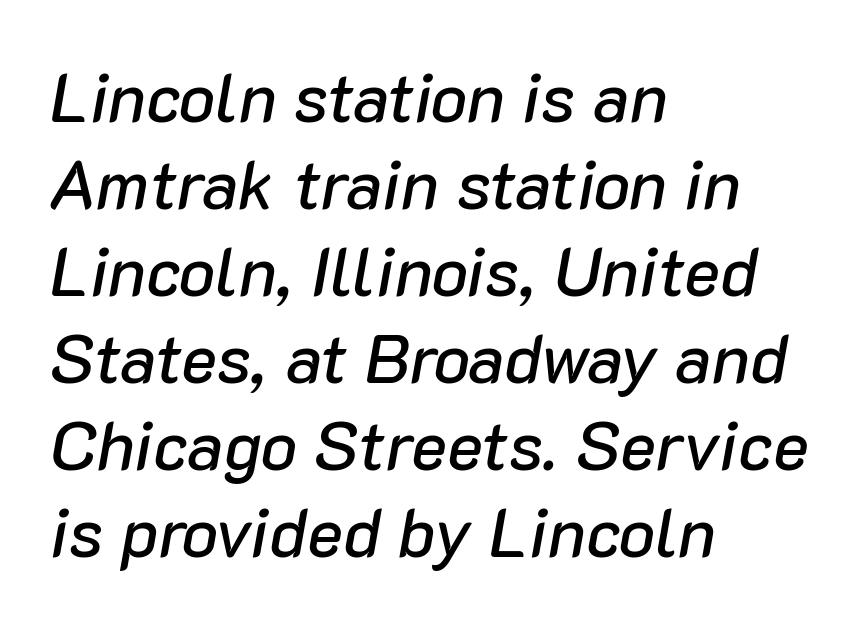
{"italic": "yes", "lean": "right", "slant_degrees": 10, "width": "normal", "stroke_contrast": "low", "x_height": "medium", "monospaced": "no", "underline": "no", "align": "left", "line_spacing": "normal", "line_spacing_ratio": 1.28, "letter_spacing": "normal", "letter_spacing_em": 0.0, "glyph_px": 68}
